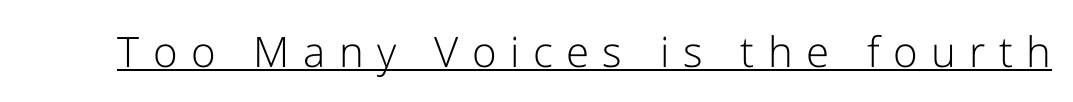
{"serif": "no", "italic": "no", "bold": "no", "weight": "light", "width": "normal", "stroke_contrast": "low", "x_height": "medium", "monospaced": "no", "underline": "yes", "letter_spacing": "wide", "letter_spacing_em": 0.32, "glyph_px": 42}
